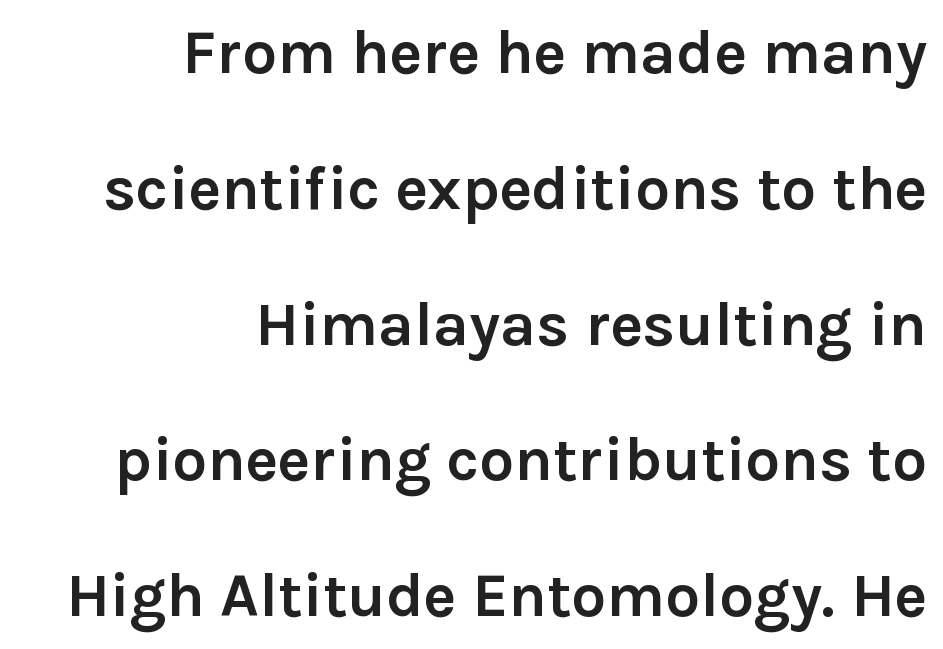
The image shows 62 px semibold sans-serif type, upright; set right-aligned, loose line spacing (2.19x), normal letter spacing, not underlined; a medium x-height.
